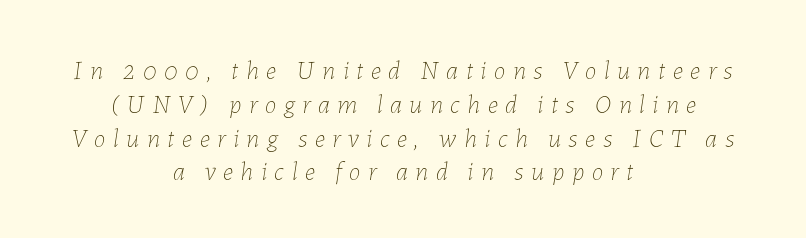
Q: Is the text bold? A: No.
Q: Is the text italic (slanted)? A: Yes, it leans right by about 7 degrees.
Q: Is the text underlined? A: No.
Q: How is the paragraph aligned? A: Centered.
Q: Is the spacing between letters normal or unusually wide? A: Unusually wide.
Q: Is the spacing between lines tight, normal or loose? A: Normal.
